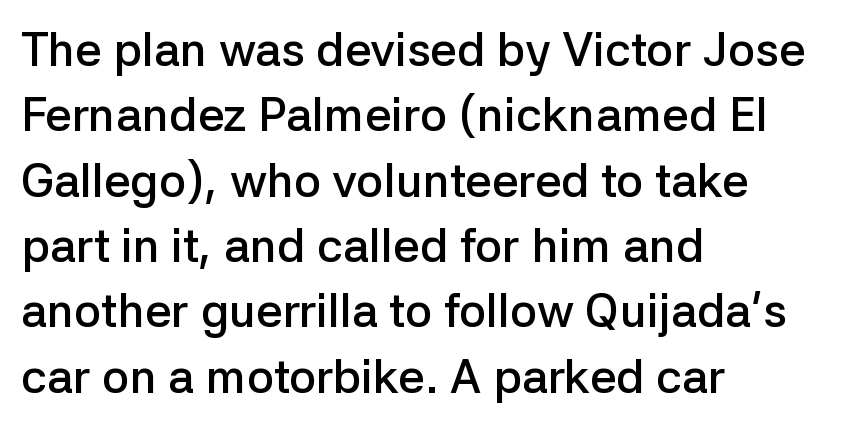
Nothing sits at the stroke ends, so this counts as sans-serif. Leading: standard. In CSS terms this would be text-align: left. Unmarked baselines from the first word to the last.
